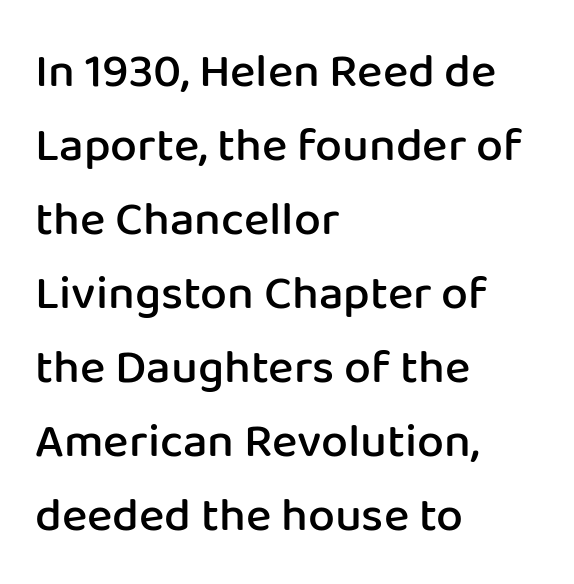
Q: Is the text bold? A: Semi-bold.
Q: Is the text italic (slanted)? A: No, it is upright.
Q: Is the typeface a serif or a sans-serif typeface? A: Sans-serif.
Q: Is the text underlined? A: No.
Q: How is the paragraph aligned? A: Left-aligned.
Q: Is the spacing between letters normal or unusually wide? A: Normal.
Q: Is the spacing between lines tight, normal or loose? A: Normal.
Q: Width (condensed, normal, or wide)? A: Normal.
Q: Stroke contrast? A: Low.
Q: x-height? A: Medium.
Q: Monospaced? A: No.
